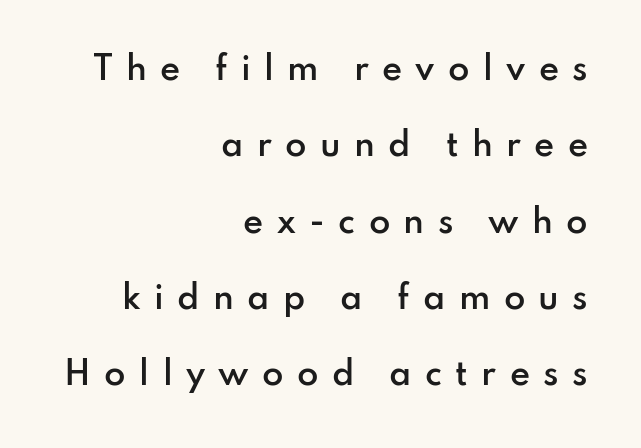
The image shows 31 px semibold sans-serif type, upright; set right-aligned, loose line spacing (2.46x), unusually wide letter spacing (+0.43 em), not underlined; low stroke contrast and a small x-height.
